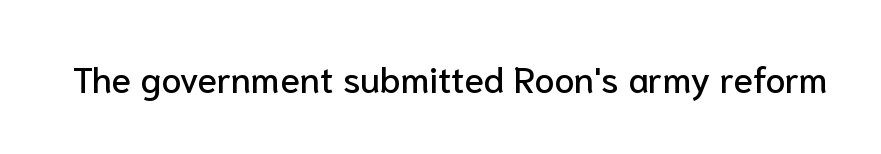
You could not count columns in this text — the font is proportionally spaced. This is roman type, the default non-slanted kind. Short note: letters normally spaced. Clear beneath every line of the passage. Font category for this specimen: sans-serif.
